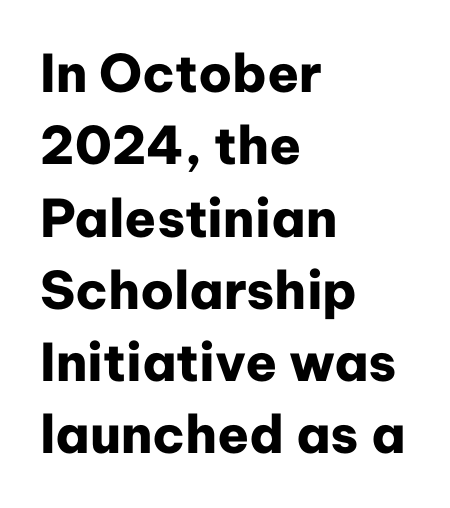
The axis of the letterforms is exactly vertical. Serifs: no, the terminals of the letterforms are clean. Proportional: the letters do not fall into vertical columns. A bare baseline throughout the passage. These lines are set flush left with a ragged right edge.
